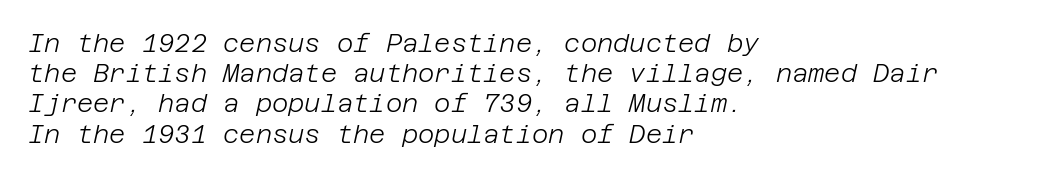
Is this a heavy cut? Hardly; it is regular or lighter. Would a proofreader flag this as italicized? Yes. How are the letters spaced? Ordinarily, with no added tracking. Underlining? Definitely not there. The typesetter chose a ragged-right arrangement here.
